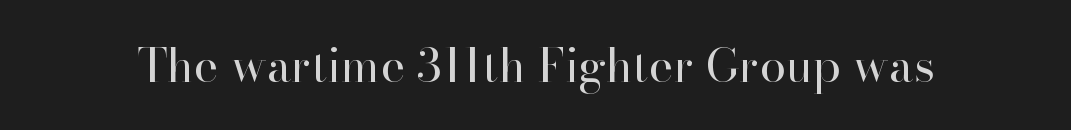
Weight: not bold — regular or lighter. Short note: letters normally spaced. These lines are composed in type with serifs. The letters advance in unequal steps, a hallmark of proportional type. The zone under the glyphs is completely vacant.
